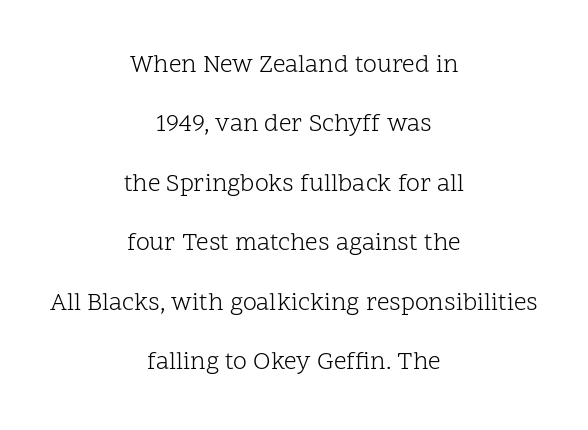
The rendering positions every line midway between the sides. Quick note: underline off. Honestly, the letter spacing is just normal — you wouldn't notice it. Each new line begins a long way beneath the previous one.
